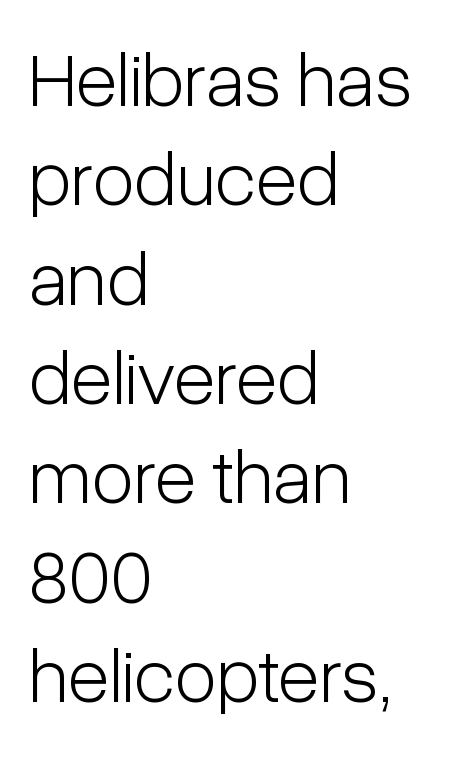
Letter spacing: default. Typographically, this falls in the sans-serif category. One glance says typical: line gaps are just what's usual. Just letters on the line, the space beneath them empty. Weight: in the light-to-regular range.
